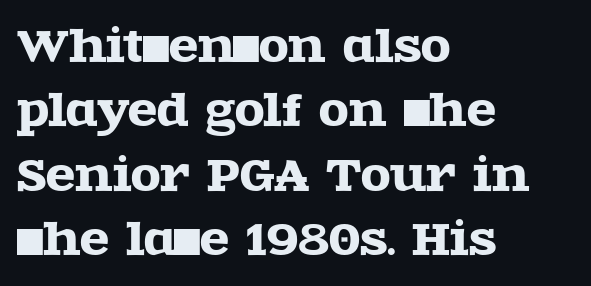
{"serif": "yes", "italic": "no", "width": "wide", "x_height": "large", "monospaced": "no", "underline": "no", "align": "left", "line_spacing": "normal", "line_spacing_ratio": 1.5, "letter_spacing": "normal", "letter_spacing_em": 0.0, "glyph_px": 43}
